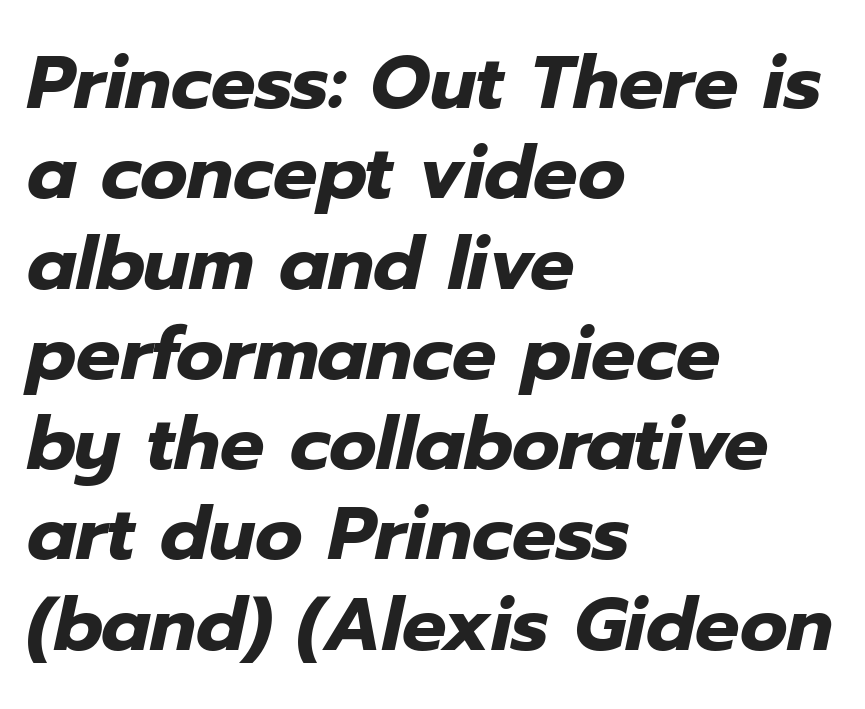
The image shows 74 px heavy type, italic (leaning right); set left-aligned, line spacing 1.22x, normal letter spacing, not underlined; low stroke contrast and a medium x-height.
